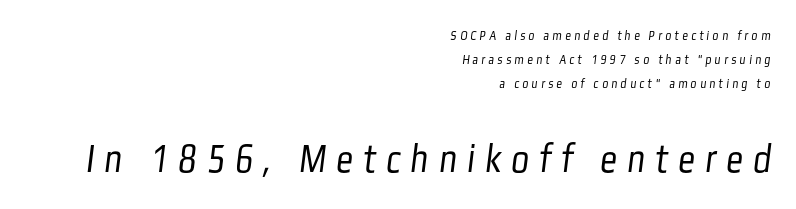
The image shows 42 px light, condensed sans-serif type; set right-aligned, line spacing 1.73x, unusually wide letter spacing (+0.24 em), not underlined; the second (bottom) block is 3.0x larger; low stroke contrast and a medium x-height.
